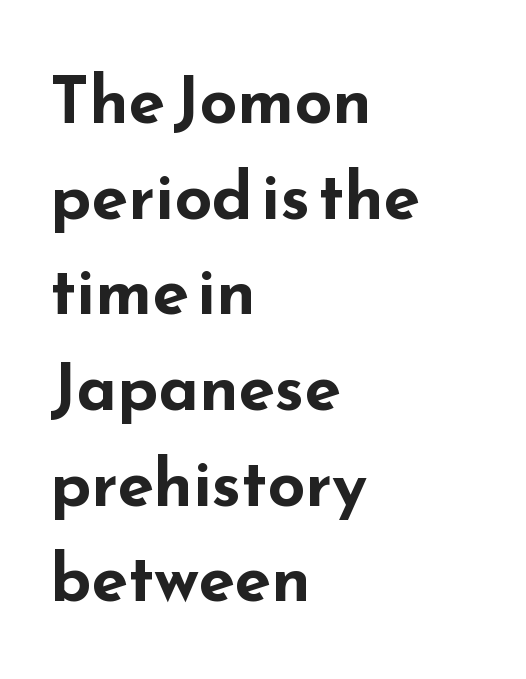
Interline gaps are of average width in this sample. The rendering keeps characters at their native spacing. This is the regular roman posture of the typeface. Proportional: the letters do not fall into vertical columns. I'd call this a sans setting — the letters go barefoot. Just letters on the line, the space beneath them empty.
